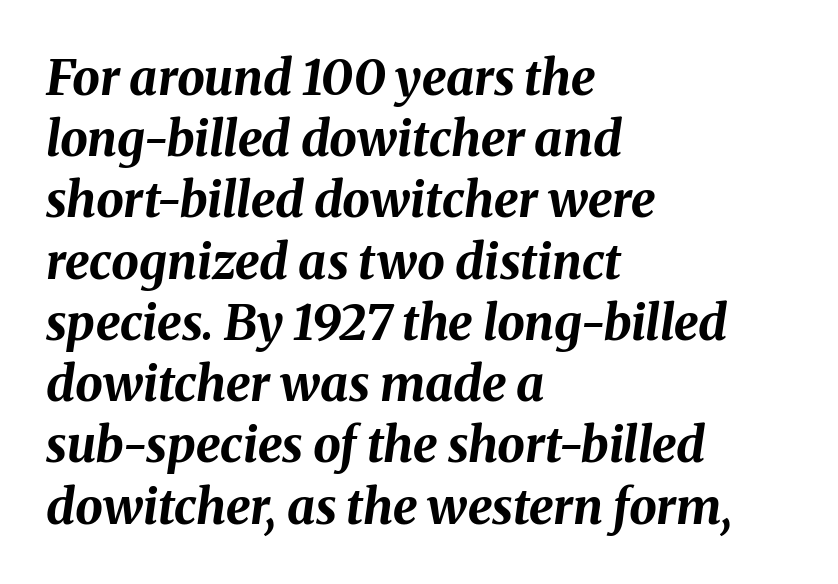
Q: Is the text bold? A: Yes.
Q: Is the text italic (slanted)? A: Yes, it leans right by about 8 degrees.
Q: Is the text underlined? A: No.
Q: How is the paragraph aligned? A: Left-aligned.
Q: Is the spacing between letters normal or unusually wide? A: Normal.
Q: Is the spacing between lines tight, normal or loose? A: Normal.
Q: Width (condensed, normal, or wide)? A: Normal.
Q: Stroke contrast? A: Medium.
Q: x-height? A: Medium.
Q: Monospaced? A: No.
